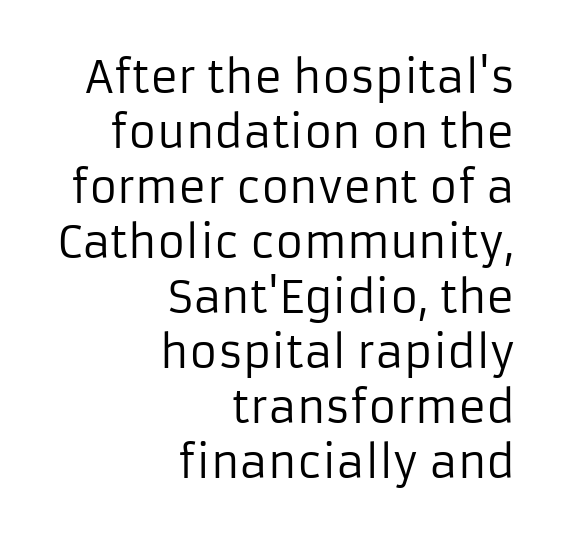
These lines sit exactly where default settings would place them. No extra ink here — the face is not bold. Right-aligned paragraph, ragged on the left. Beneath every word, the page is bare.
